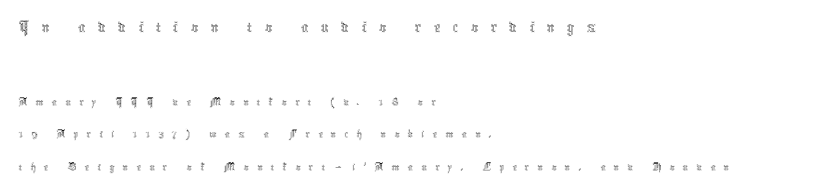
The image shows 37 px thin, condensed type, upright; set left-aligned, normal line spacing (1.3x), unusually wide letter spacing (+0.33 em), not underlined; the first (top) block is 1.48x larger; a medium x-height.
